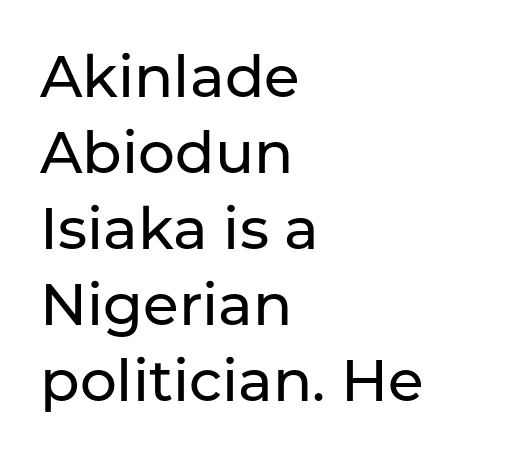
{"serif": "no", "italic": "no", "width": "normal", "stroke_contrast": "low", "x_height": "medium", "monospaced": "no", "underline": "no", "align": "left", "line_spacing": "normal", "line_spacing_ratio": 1.31, "letter_spacing": "normal", "letter_spacing_em": 0.0, "glyph_px": 58}
